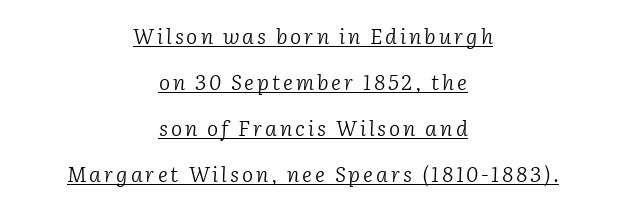
The passage shown leans; its letterforms are oblique. The passage shown is underscored from start to finish. The line-height multiplier appears high, well above default. Weight: regular or lighter.
